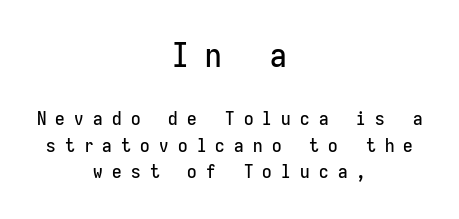
No italicization has been applied; the sample stays upright. If you measured baseline to baseline, you'd find a middling distance. The rendering shows plain stroke endings on the letterforms — a sans-serif design. A student would notice the top passage is typeset larger than what follows. The passage shown is typed in a monospace face where columns stay perfectly aligned.
